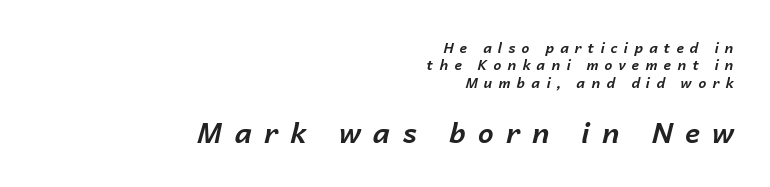
{"italic": "yes", "lean": "right", "slant_degrees": 14, "bold": "yes", "weight": "bold", "width": "normal", "stroke_contrast": "low", "x_height": "medium", "monospaced": "no", "underline": "no", "align": "right", "line_spacing": "normal", "line_spacing_ratio": 1.25, "letter_spacing": "wide", "letter_spacing_em": 0.44, "larger_block": "second", "size_ratio": 2.0, "glyph_px": 28}
